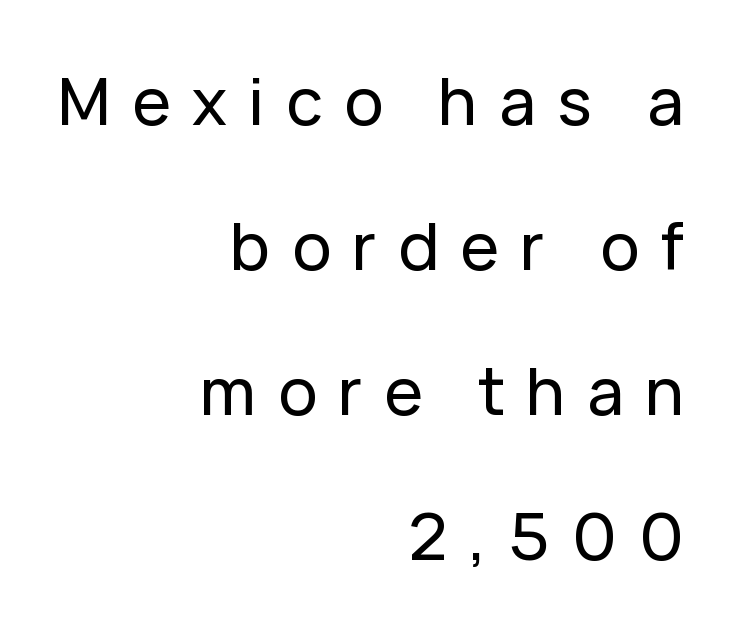
Q: Is the text italic (slanted)? A: No, it is upright.
Q: Is the typeface a serif or a sans-serif typeface? A: Sans-serif.
Q: Is the text underlined? A: No.
Q: How is the paragraph aligned? A: Right-aligned.
Q: Is the spacing between letters normal or unusually wide? A: Unusually wide.
Q: Is the spacing between lines tight, normal or loose? A: Loose.
Q: Width (condensed, normal, or wide)? A: Normal.
Q: Stroke contrast? A: Low.
Q: x-height? A: Medium.
Q: Monospaced? A: No.
